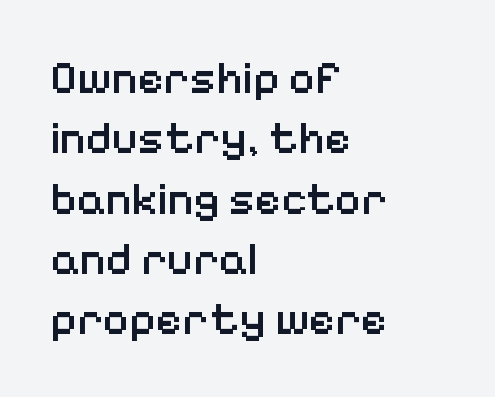
Students, this is semibold: more ink than regular, less than bold. Here the designer chose a conventional face with non-uniform glyph widths. What stands out about the letter spacing? Nothing — it is the standard amount. A typesetter would mark this as roman, not italic. The passage is arranged the way most books set body copy — flush left. What's the leading like? Ordinary, nothing unusual.
